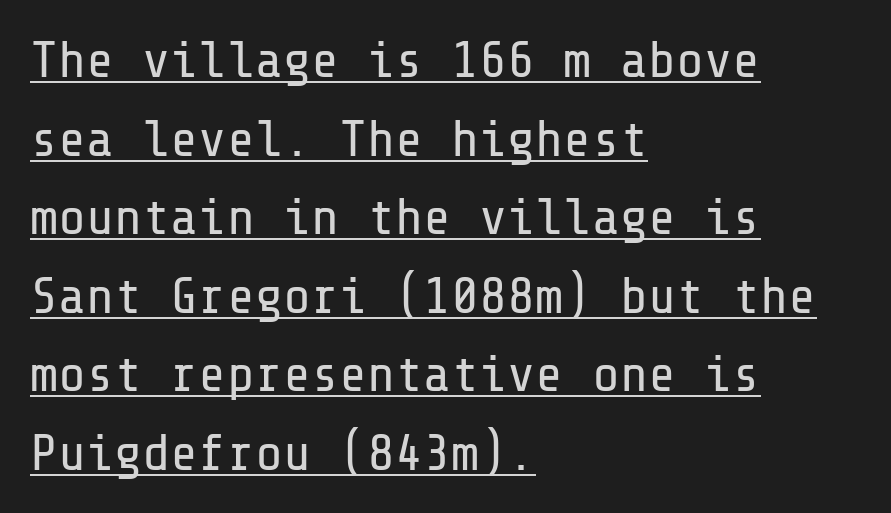
The image shows 52 px regular-weight sans-serif type, upright; set left-aligned, normal line spacing (1.51x), normal letter spacing, underlined; low stroke contrast and a medium x-height.
